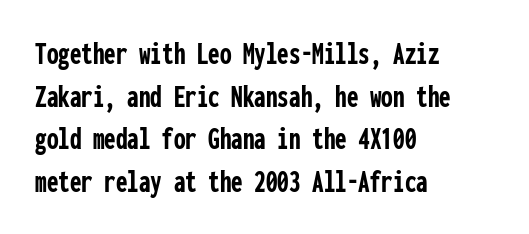
Set as a true bold cut, around the 700 mark. A typesetter would call this monospace, since all characters share one set width. Regular leading. Characters remain perfectly vertical along every line. This rendering employs a face without finishing strokes, i.e., a sans-serif. This sample uses plain, unmodified letter spacing.
